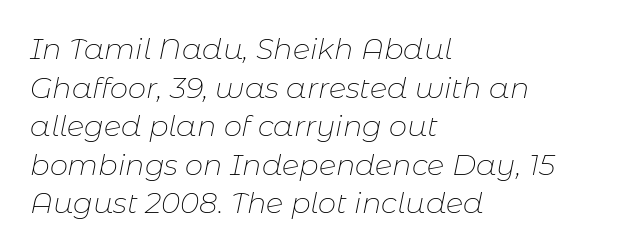
{"italic": "yes", "lean": "right", "slant_degrees": 11, "bold": "no", "weight": "thin", "width": "normal", "stroke_contrast": "low", "x_height": "medium", "monospaced": "no", "underline": "no", "align": "left", "line_spacing": "normal", "line_spacing_ratio": 1.33, "letter_spacing": "normal", "letter_spacing_em": 0.0, "glyph_px": 29}
